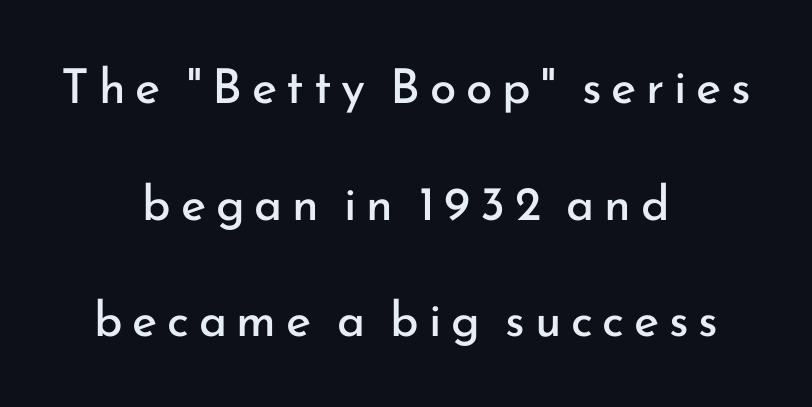
A typesetter would call this leading open, well beyond the default. Varying glyph widths throughout — classic text-font behaviour. Reading down the block, each line starts at a different indent, mirrored at its end. Nothing heavy about these letters — not bold at all. It's the straight-up-and-down kind of type. Letterform terminals end flat and unadorned throughout the passage.
